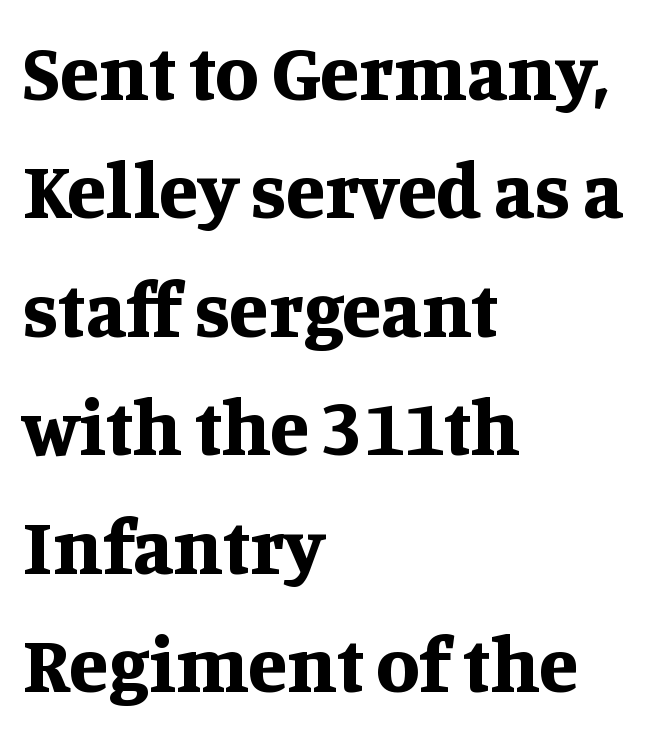
The image shows 79 px bold serif type, upright; set left-aligned, normal line spacing (1.5x), normal letter spacing, not underlined; medium stroke contrast and a large x-height.
